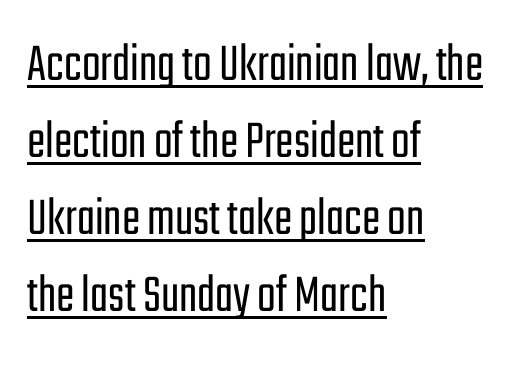
The image shows 55 px light, condensed sans-serif type, upright; set left-aligned, normal line spacing (1.4x), normal letter spacing, underlined; low stroke contrast and a medium x-height.
